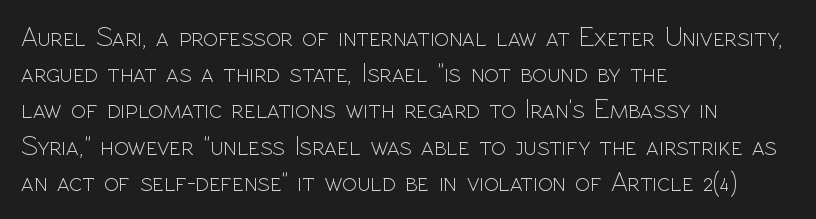
The strokes carry an ordinary text weight at most. Teacher's note: observe the even left margin — that is flush-left alignment. The lines sit at an ordinary, default distance from one another. Does extra space separate the letters? No, they use regular spacing. Posture: vertical. The specimen omits any rule beneath the text block's lines.
